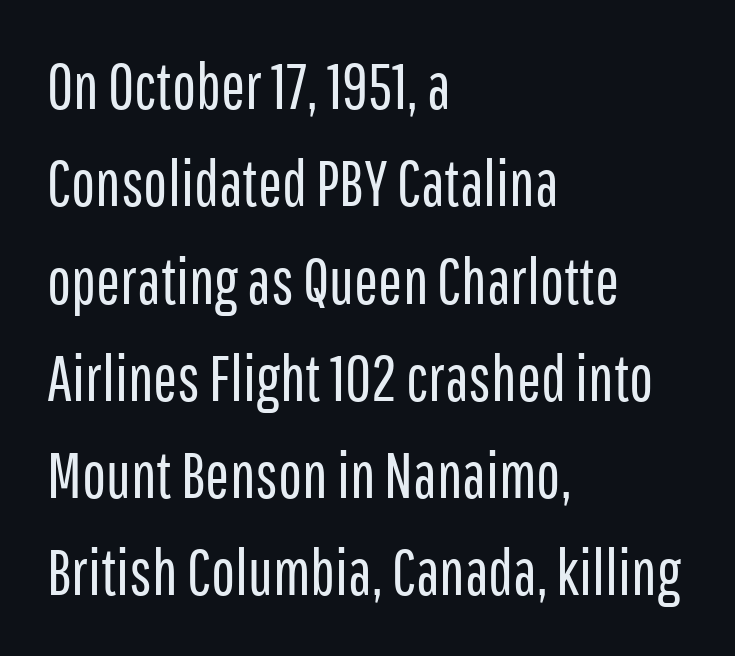
The image shows 64 px regular-weight, condensed sans-serif type, upright; set left-aligned, normal line spacing (1.52x), normal letter spacing, not underlined; low stroke contrast and a medium x-height.
